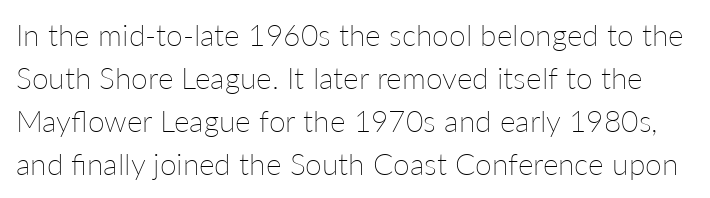
The image shows 30 px thin type, upright; set normal line spacing (1.43x), normal letter spacing, not underlined; low stroke contrast and a medium x-height.
